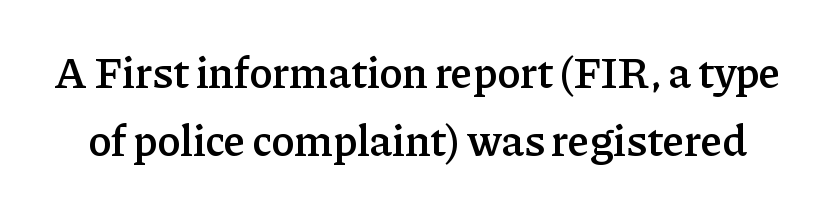
Compared with an ordinary text face, these strokes are moderately heavier — a semibold. Lines of text with bare space underneath. This sample keeps an unexceptional amount of space between lines. Spacing verdict: proportional, widths tailored to each character. The letters sit at their default tracking, neither squeezed nor spread. Designer's note — italics off, roman on.
